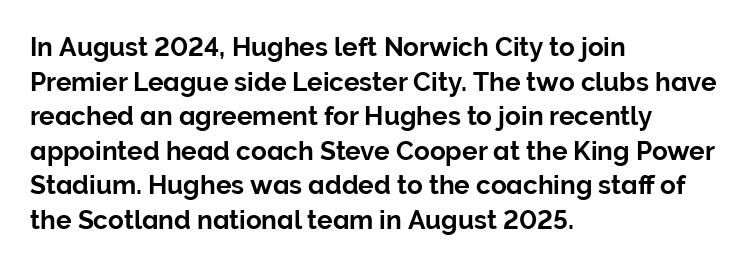
Reading down the block, your eye returns to a fixed left position each line. The line-height multiplier appears to be the usual default. Anything drawn beneath the words? Only blank space. Nope, not italic — everything's standing straight. No extra tracking has been applied to these lines.
